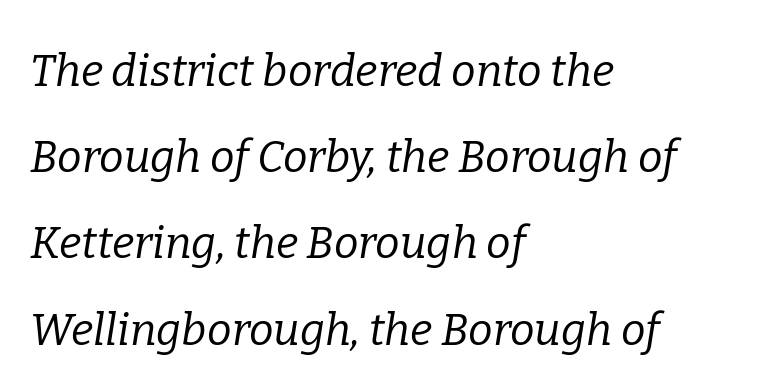
Q: Is the text bold? A: No.
Q: Is the text italic (slanted)? A: Yes, it leans right by about 9 degrees.
Q: Is the typeface a serif or a sans-serif typeface? A: Serif.
Q: Is the text underlined? A: No.
Q: How is the paragraph aligned? A: Left-aligned.
Q: Is the spacing between letters normal or unusually wide? A: Normal.
Q: Is the spacing between lines tight, normal or loose? A: Loose.
Q: Width (condensed, normal, or wide)? A: Normal.
Q: Stroke contrast? A: Low.
Q: x-height? A: Medium.
Q: Monospaced? A: No.
